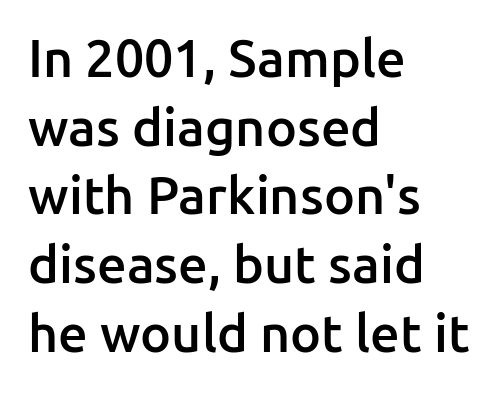
{"serif": "no", "italic": "no", "bold": "semi", "weight": "semibold", "width": "normal", "stroke_contrast": "low", "x_height": "medium", "monospaced": "no", "underline": "no", "align": "left", "line_spacing": "normal", "line_spacing_ratio": 1.32, "letter_spacing": "normal", "letter_spacing_em": 0.0, "glyph_px": 52}
